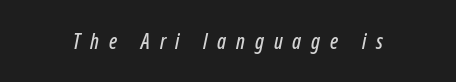
Q: Is the text italic (slanted)? A: Yes, it leans right by about 12 degrees.
Q: Is the text underlined? A: No.
Q: Is the spacing between letters normal or unusually wide? A: Unusually wide.
